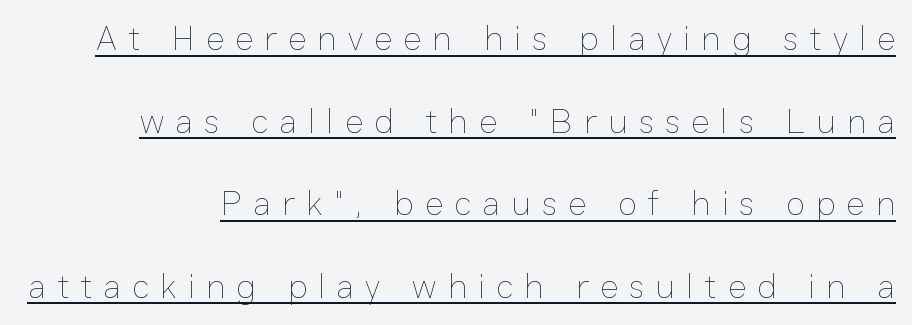
Q: Is the text bold? A: No.
Q: Is the text italic (slanted)? A: No, it is upright.
Q: Is the text underlined? A: Yes.
Q: Is the spacing between letters normal or unusually wide? A: Unusually wide.
Q: Is the spacing between lines tight, normal or loose? A: Loose.
Q: Width (condensed, normal, or wide)? A: Normal.
Q: Stroke contrast? A: Low.
Q: x-height? A: Medium.
Q: Monospaced? A: No.
